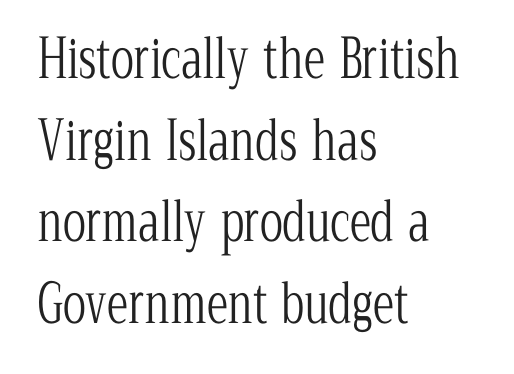
The image shows 54 px light, condensed serif type, upright; set left-aligned, normal line spacing (1.51x), normal letter spacing, not underlined; low stroke contrast and a medium x-height.
